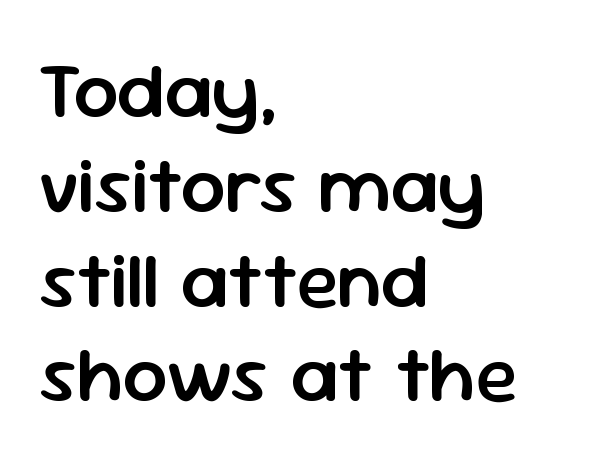
{"serif": "no", "italic": "no", "bold": "semi", "weight": "semibold", "width": "normal", "stroke_contrast": "low", "x_height": "medium", "monospaced": "no", "underline": "no", "align": "left", "line_spacing_ratio": 1.2, "letter_spacing": "normal", "letter_spacing_em": 0.0, "glyph_px": 79}
